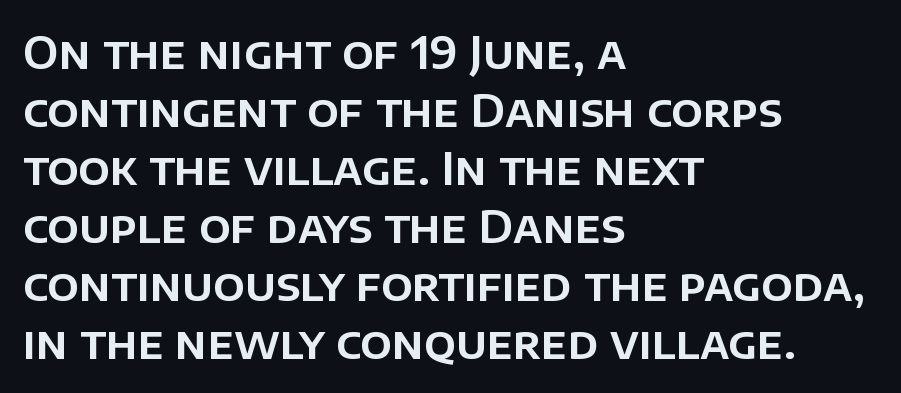
{"serif": "no", "italic": "no", "width": "normal", "stroke_contrast": "low", "x_height": "large", "monospaced": "no", "underline": "no", "align": "left", "line_spacing": "normal", "line_spacing_ratio": 1.32, "letter_spacing": "normal", "letter_spacing_em": 0.0, "glyph_px": 44}
